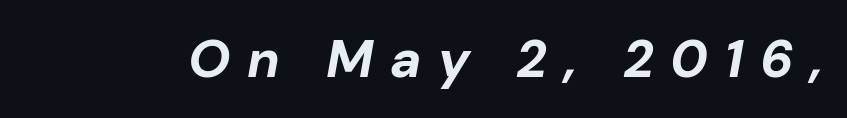
Q: Is the text bold? A: Yes.
Q: Is the text italic (slanted)? A: Yes, it leans right by about 10 degrees.
Q: Is the text underlined? A: No.
Q: Is the spacing between letters normal or unusually wide? A: Unusually wide.
Q: Width (condensed, normal, or wide)? A: Normal.
Q: Stroke contrast? A: Low.
Q: x-height? A: Medium.
Q: Monospaced? A: No.
